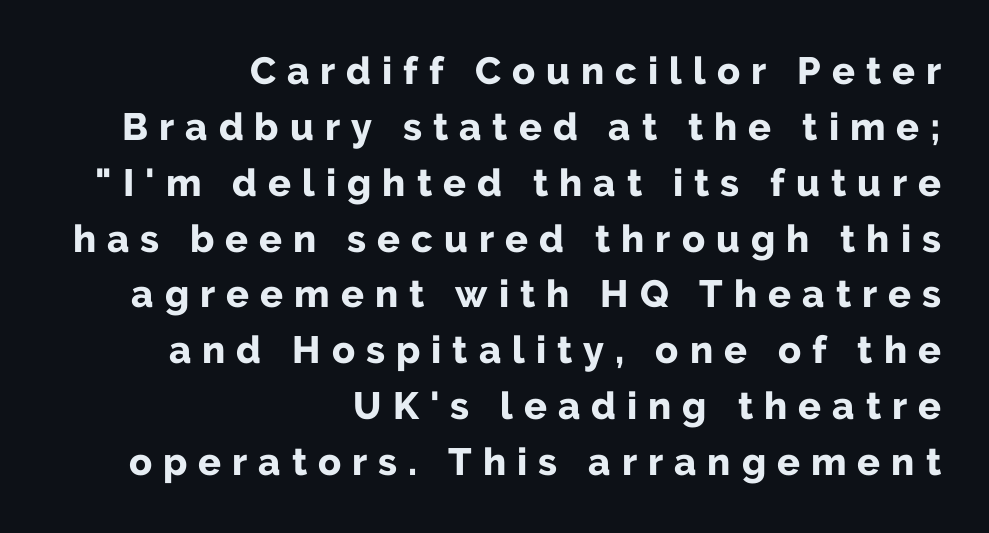
{"serif": "no", "italic": "no", "bold": "yes", "weight": "bold", "width": "normal", "stroke_contrast": "low", "x_height": "medium", "monospaced": "no", "underline": "no", "align": "right", "line_spacing": "normal", "line_spacing_ratio": 1.47, "letter_spacing": "wide", "letter_spacing_em": 0.29, "glyph_px": 38}
